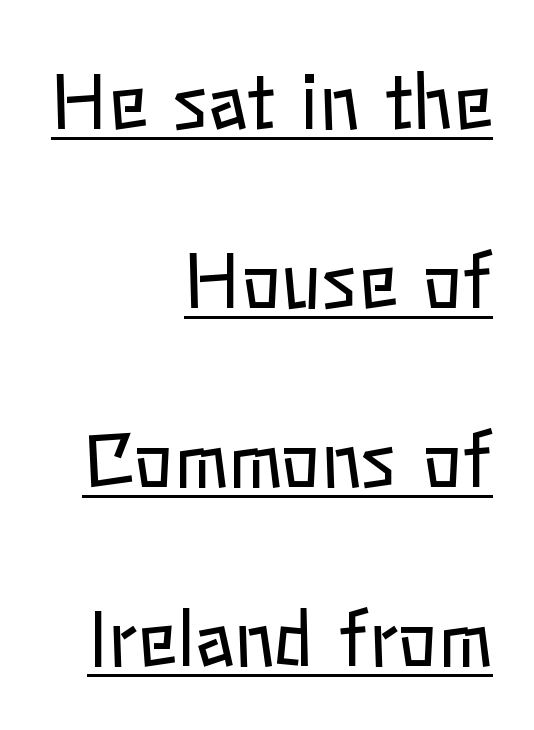
You could not count columns in this text — the font is proportionally spaced. Honestly, the underline is the first thing you notice here. The leading is generous, giving the passage an open texture. The compositor pushed each line to the right boundary. Compared with typical body copy, the letter spacing here is the same.
